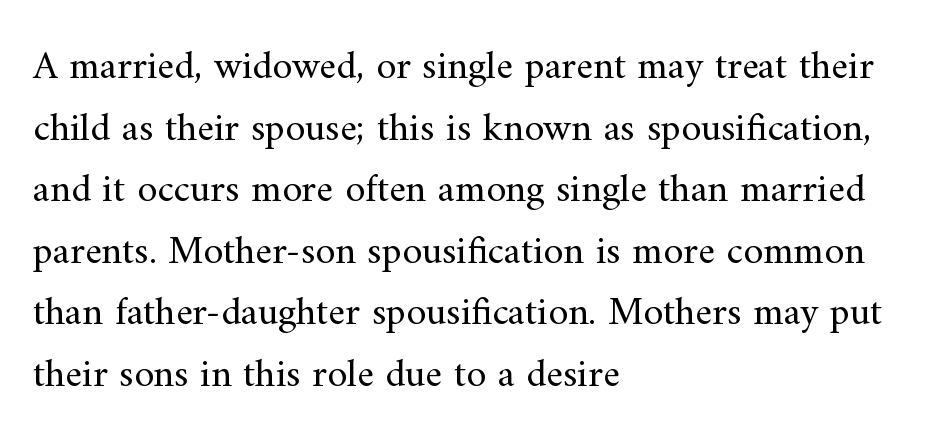
The leading is moderate, giving the passage an even texture. The lettering stays uniformly vertical, giving the passage a roman look. Think standard paragraph weight, or any step lighter than that. Here the glyphs are tracked normally, forming tight word shapes.
